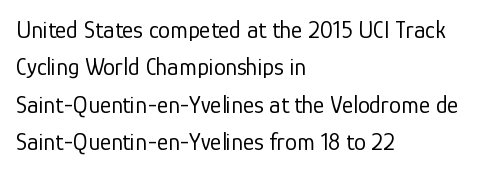
{"italic": "no", "bold": "no", "underline": "no", "align": "left", "line_spacing": "normal", "line_spacing_ratio": 1.56, "letter_spacing": "normal", "letter_spacing_em": 0.0, "glyph_px": 24}
